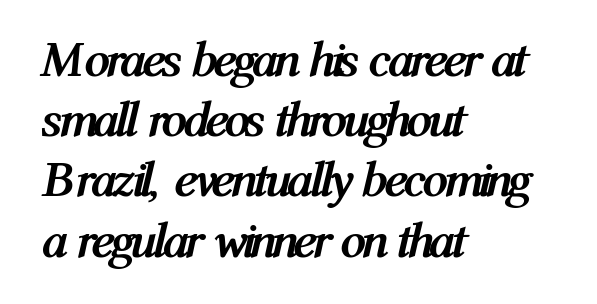
Q: Is the text bold? A: Yes.
Q: Is the text italic (slanted)? A: Yes, it leans right by about 12 degrees.
Q: Is the text underlined? A: No.
Q: How is the paragraph aligned? A: Left-aligned.
Q: Is the spacing between letters normal or unusually wide? A: Normal.
Q: Width (condensed, normal, or wide)? A: Condensed.
Q: Stroke contrast? A: Medium.
Q: x-height? A: Medium.
Q: Monospaced? A: No.
